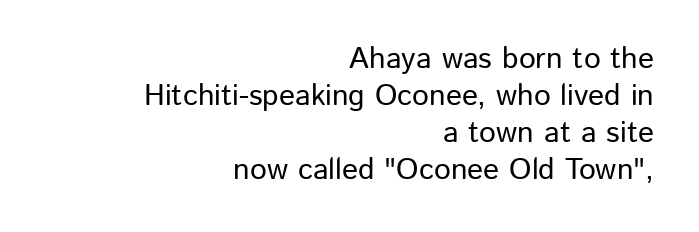
The image shows 30 px sans-serif type, upright; set right-aligned, line spacing 1.23x, normal letter spacing, not underlined; low stroke contrast and a medium x-height.
